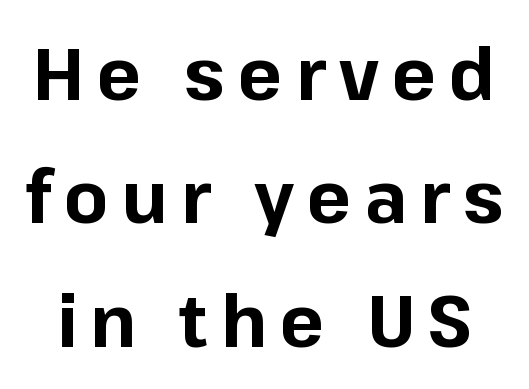
The typesetting leans heavy: a genuine bold. Do the characters align in a grid? No, the font is proportional. Posture: straight, roman, zero tilt. The vertical gap from one line to the next is medium. A typesetter would label this face a sans. Plain, unruled lines of type.
